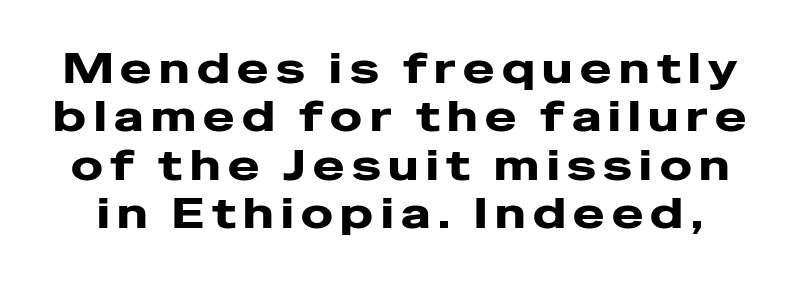
The image shows 42 px heavy, wide sans-serif type, upright; set tight line spacing (1.15x), not underlined; low stroke contrast and a medium x-height.
